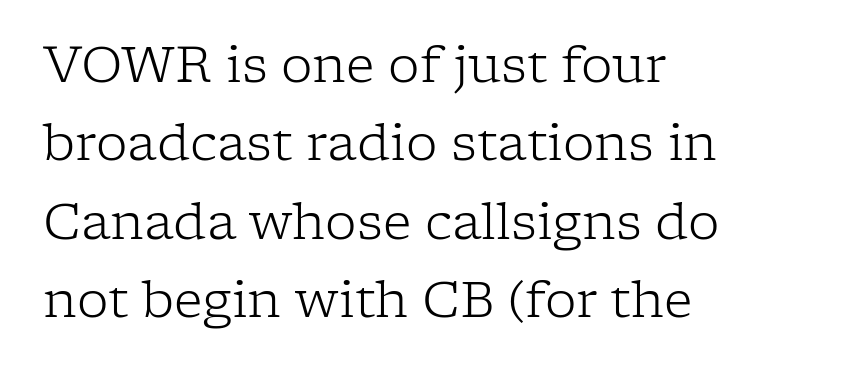
The image shows 50 px light serif type, upright; set left-aligned, normal line spacing (1.57x), normal letter spacing, not underlined; low stroke contrast and a medium x-height.
